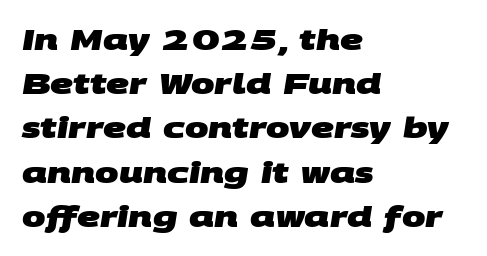
Look at the tracking — it's just the regular setting, nothing added. Each row of text sits above clean, open space. Successive baselines arrive at the customary interval. Weight check: bold — yes, fully.
